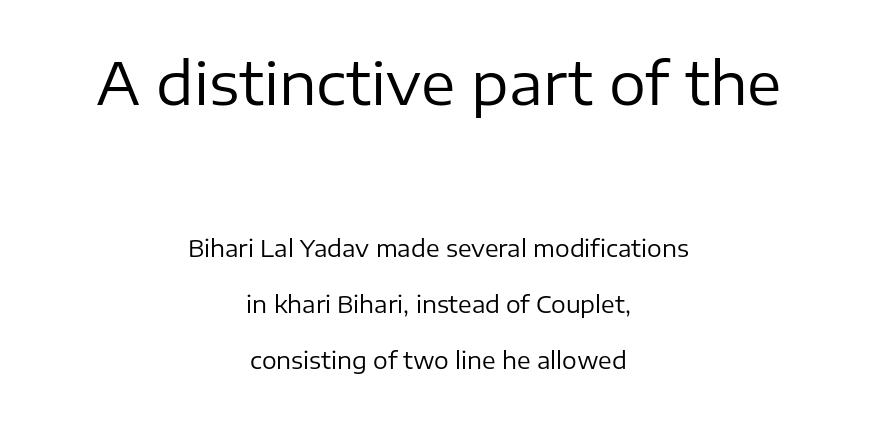
{"serif": "no", "italic": "no", "bold": "no", "weight": "regular", "width": "normal", "stroke_contrast": "low", "x_height": "medium", "monospaced": "no", "underline": "no", "align": "center", "line_spacing": "loose", "line_spacing_ratio": 2.44, "letter_spacing": "normal", "letter_spacing_em": 0.0, "larger_block": "first", "size_ratio": 2.52, "glyph_px": 58}
